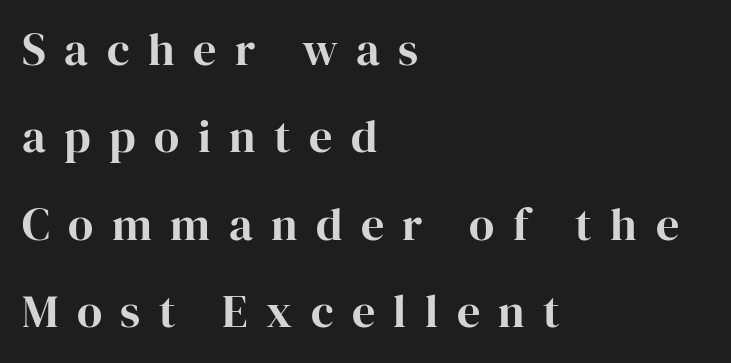
Glance below the letters and you will spot only blank space. The glyphs in this specimen are seriffed. These lines stand farther apart than default settings would place them. The type sits square on the baseline with zero lean. Looks like regular typesetting: each glyph gets only the width it needs. Tracking value appears strongly positive — letters spread wide.
